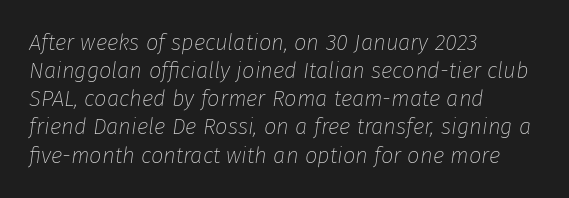
{"italic": "yes", "lean": "right", "slant_degrees": 8, "bold": "no", "underline": "no", "align": "left", "line_spacing": "normal", "line_spacing_ratio": 1.28, "letter_spacing": "normal", "letter_spacing_em": 0.0, "glyph_px": 22}
